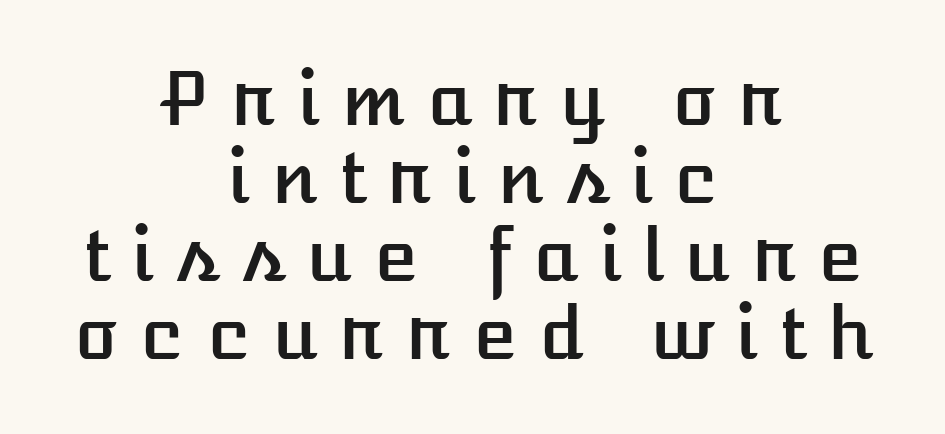
Vertically, the passage feels compressed, each row crowding the next. This sample is center-justified, so both line endings float freely. Vertical strokes here are truly vertical. The tracking reads as deliberately expanded to a designer's eye. Each row of text sits above clean, open space.
